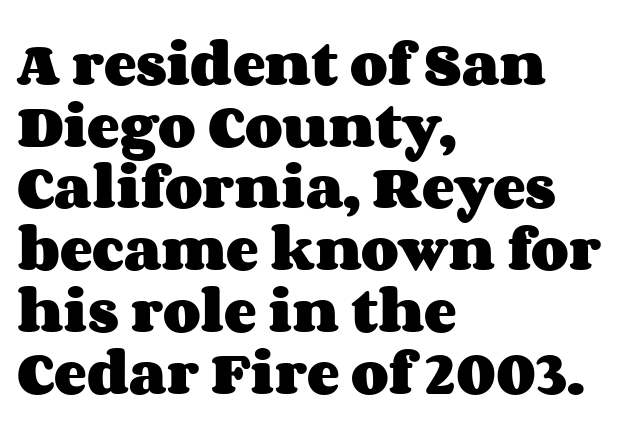
The image shows 49 px heavy, wide type, upright; set left-aligned, normal line spacing (1.26x), normal letter spacing, not underlined; medium stroke contrast and a large x-height.
